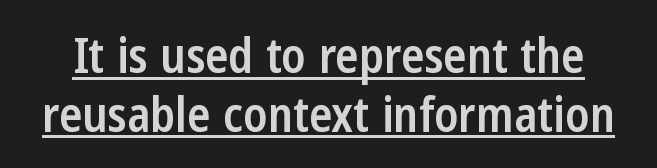
The image shows 48 px semibold, condensed sans-serif type, upright; set line spacing 1.22x, normal letter spacing, underlined; low stroke contrast and a medium x-height.
